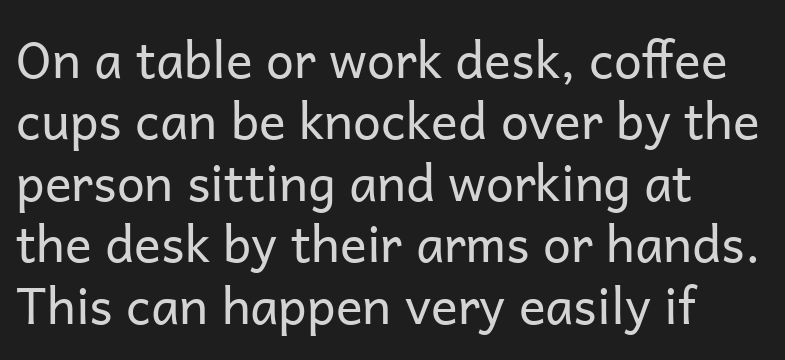
Q: Is the text bold? A: No.
Q: Is the text italic (slanted)? A: No, it is upright.
Q: Is the typeface a serif or a sans-serif typeface? A: Sans-serif.
Q: Is the text underlined? A: No.
Q: How is the paragraph aligned? A: Left-aligned.
Q: Is the spacing between letters normal or unusually wide? A: Normal.
Q: Width (condensed, normal, or wide)? A: Normal.
Q: Stroke contrast? A: Low.
Q: x-height? A: Medium.
Q: Monospaced? A: No.
